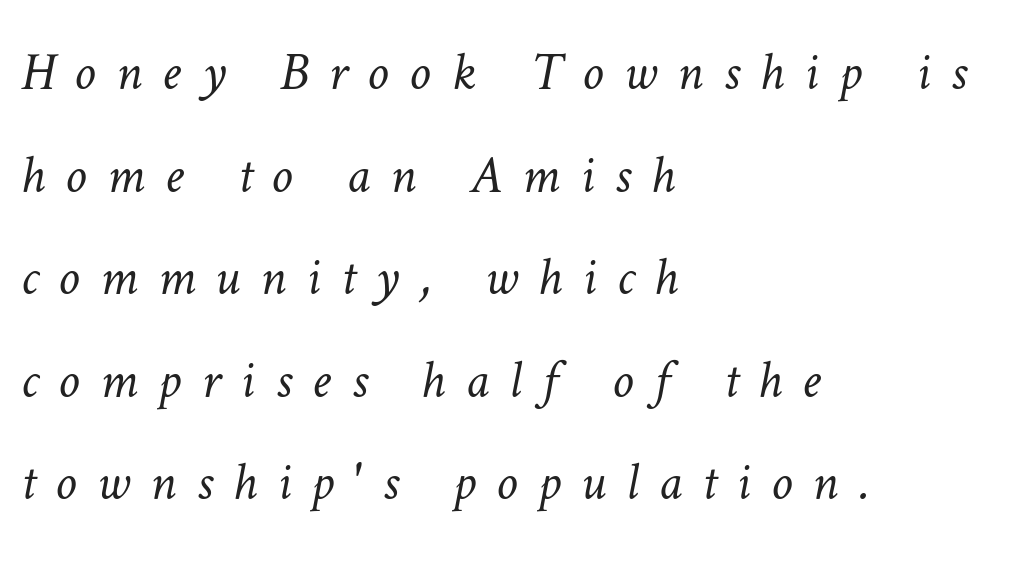
Q: Is the text bold? A: No.
Q: Is the text underlined? A: No.
Q: How is the paragraph aligned? A: Left-aligned.
Q: Is the spacing between letters normal or unusually wide? A: Unusually wide.
Q: Is the spacing between lines tight, normal or loose? A: Loose.
Q: Width (condensed, normal, or wide)? A: Normal.
Q: Stroke contrast? A: Low.
Q: x-height? A: Medium.
Q: Monospaced? A: No.
